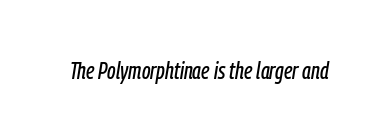
Q: Is the text italic (slanted)? A: Yes, it leans right by about 9 degrees.
Q: Is the text underlined? A: No.
Q: Is the spacing between letters normal or unusually wide? A: Normal.
